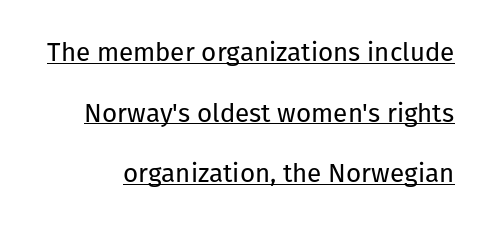
The sample's only ornament is a line tracing under the words. Heaviness? Minimal to ordinary, like unemphasized prose. Is the letter spacing exaggerated? No — it looks like the ordinary default. When letters stand straight like this, we call the style roman or upright. Interline gaps are noticeably wide in this sample.
